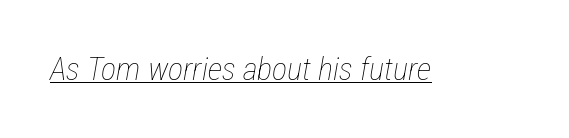
The image shows 32 px thin, condensed type, italic (leaning right); set normal letter spacing, underlined; low stroke contrast and a medium x-height.
